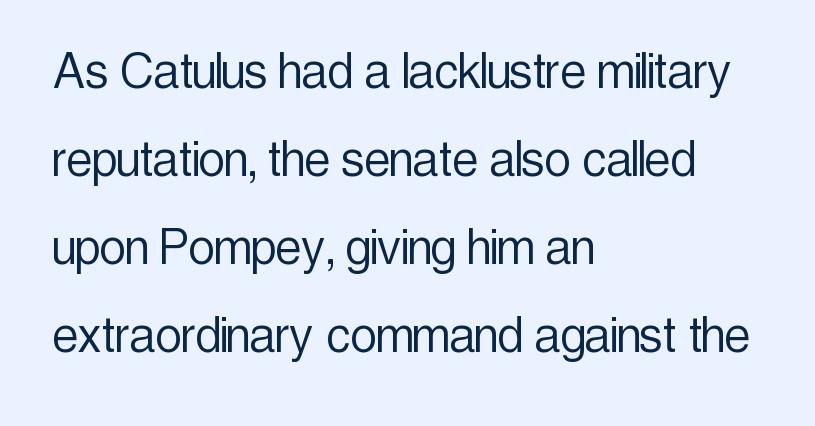
Q: Is the text bold? A: No.
Q: Is the text italic (slanted)? A: No, it is upright.
Q: Is the typeface a serif or a sans-serif typeface? A: Sans-serif.
Q: Is the text underlined? A: No.
Q: How is the paragraph aligned? A: Left-aligned.
Q: Is the spacing between letters normal or unusually wide? A: Normal.
Q: Is the spacing between lines tight, normal or loose? A: Normal.
Q: Width (condensed, normal, or wide)? A: Condensed.
Q: x-height? A: Medium.
Q: Monospaced? A: No.
